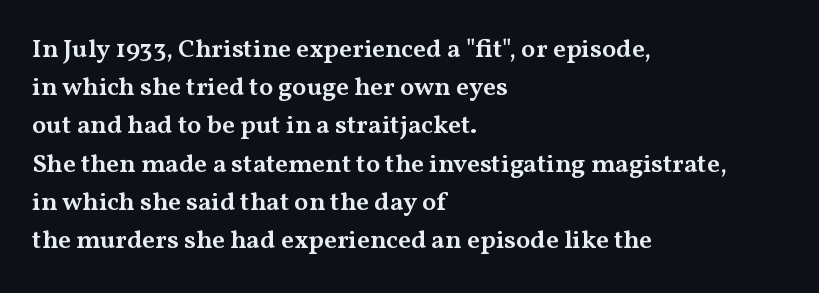
{"italic": "no", "bold": "semi", "underline": "no", "align": "left", "line_spacing": "normal", "line_spacing_ratio": 1.47, "letter_spacing": "normal", "letter_spacing_em": 0.0, "glyph_px": 26}
